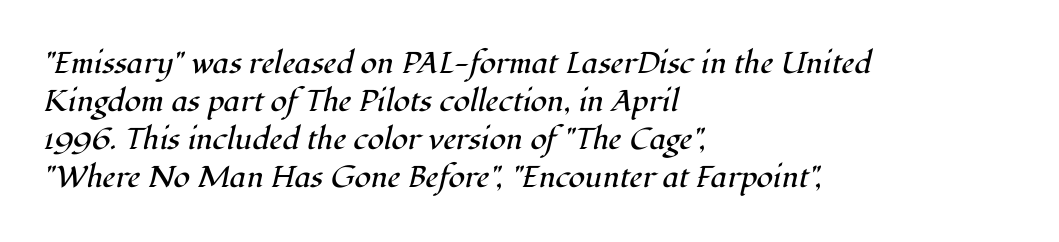
{"serif": "yes", "italic": "yes", "lean": "right", "slant_degrees": 12, "bold": "no", "weight": "regular", "width": "normal", "stroke_contrast": "high", "x_height": "medium", "monospaced": "no", "underline": "no", "align": "left", "line_spacing": "normal", "line_spacing_ratio": 1.27, "letter_spacing": "normal", "letter_spacing_em": 0.0, "glyph_px": 30}
